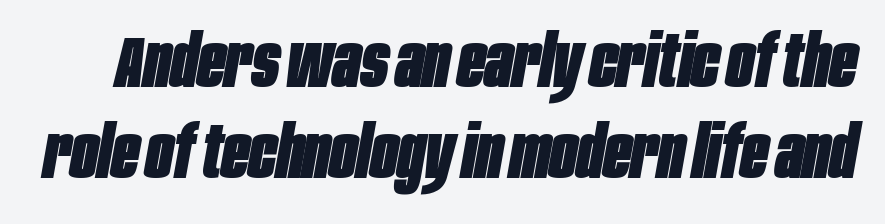
The image shows 73 px heavy, condensed type, italic (leaning right); set line spacing 1.24x, normal letter spacing, not underlined; low stroke contrast and a large x-height.
